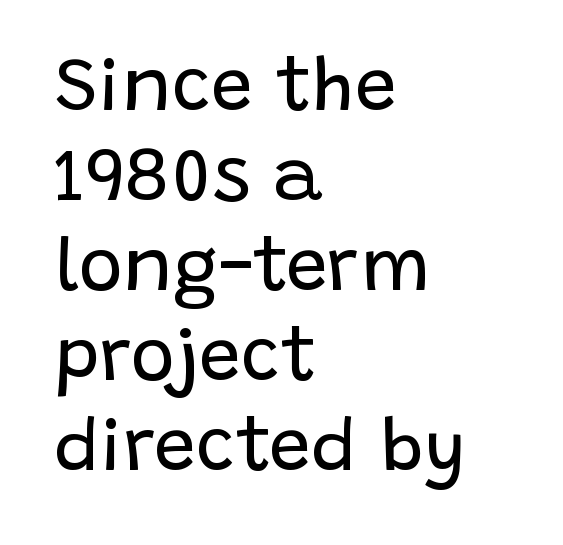
Here the glyphs are tracked normally, forming tight word shapes. Every row of glyphs begins at an identical x-position on the left. No extra ink here — the face is not bold. Rendered with straight, roman letterforms. Decoration check: the copy has no underline.
